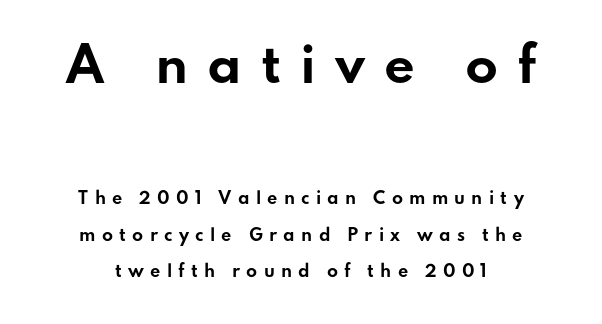
{"serif": "no", "italic": "no", "bold": "yes", "weight": "bold", "width": "wide", "stroke_contrast": "low", "x_height": "small", "monospaced": "no", "underline": "no", "line_spacing": "loose", "line_spacing_ratio": 2.3, "letter_spacing": "wide", "letter_spacing_em": 0.39, "larger_block": "first", "size_ratio": 3.0, "glyph_px": 48}
